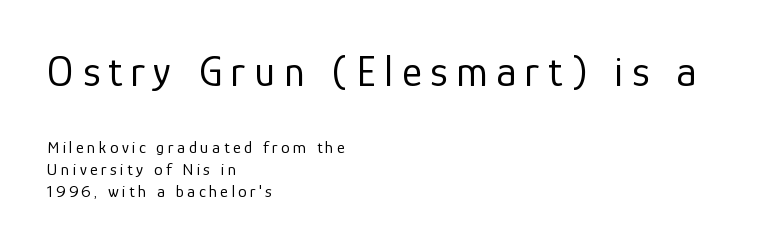
{"serif": "no", "italic": "no", "bold": "no", "weight": "regular", "width": "normal", "stroke_contrast": "low", "x_height": "medium", "monospaced": "no", "underline": "no", "align": "left", "line_spacing": "normal", "line_spacing_ratio": 1.3, "letter_spacing": "wide", "letter_spacing_em": 0.2, "larger_block": "first", "size_ratio": 2.53, "glyph_px": 43}
